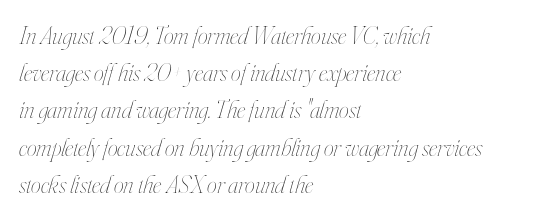
The foot of each line stays bare and open. This rendering leaves character spacing at its baseline value. Compared with a centered layout, this one pins lines to the left instead. Whoever set this chose a conventional vertical rhythm. No heavy texture on the line: the type isn't bold.
